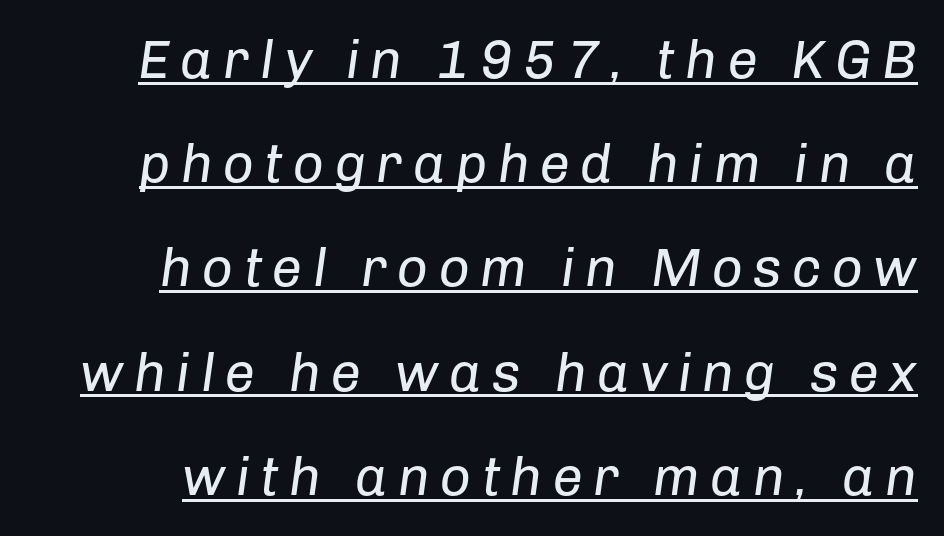
The image shows 54 px regular-weight type, italic (leaning right); set loose line spacing (1.93x), underlined; low stroke contrast and a medium x-height.
